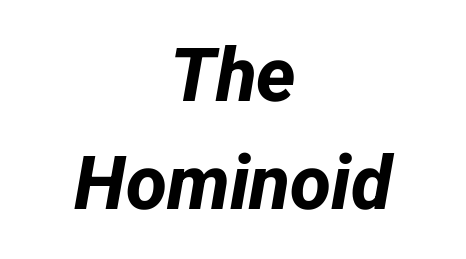
{"serif": "no", "bold": "yes", "weight": "bold", "width": "normal", "stroke_contrast": "low", "x_height": "medium", "monospaced": "no", "underline": "no", "align": "center", "line_spacing": "normal", "line_spacing_ratio": 1.44, "letter_spacing": "normal", "letter_spacing_em": 0.0, "glyph_px": 75}
